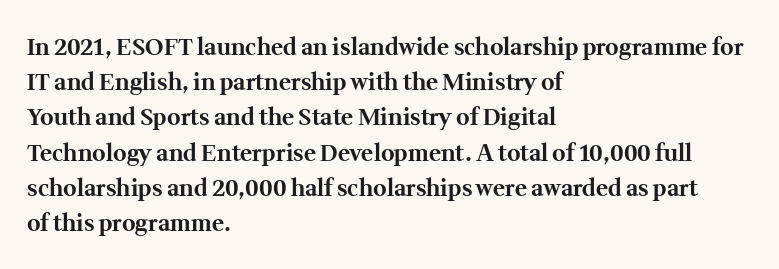
The image shows 23 px bold type, upright; set left-aligned, normal line spacing (1.53x), normal letter spacing, not underlined.
